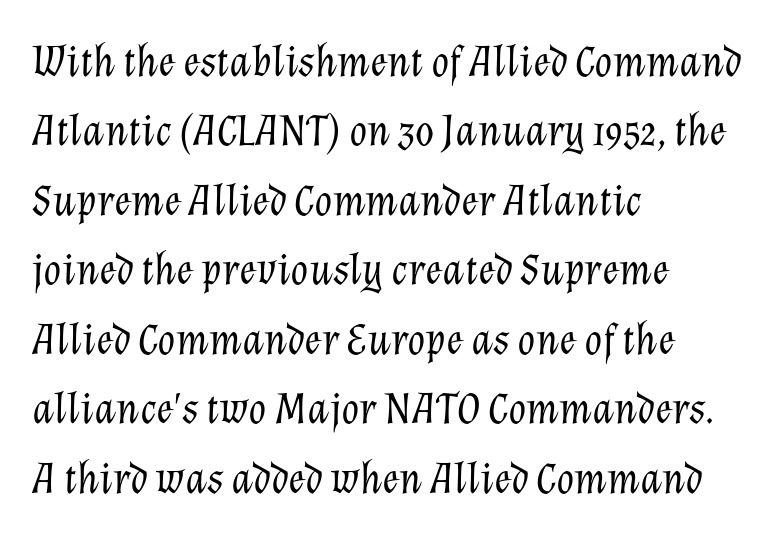
Q: Is the text bold? A: No.
Q: Is the text italic (slanted)? A: Yes, it leans right by about 12 degrees.
Q: Is the text underlined? A: No.
Q: How is the paragraph aligned? A: Left-aligned.
Q: Is the spacing between letters normal or unusually wide? A: Normal.
Q: Is the spacing between lines tight, normal or loose? A: Normal.
Q: Width (condensed, normal, or wide)? A: Normal.
Q: Stroke contrast? A: Low.
Q: x-height? A: Medium.
Q: Monospaced? A: No.
